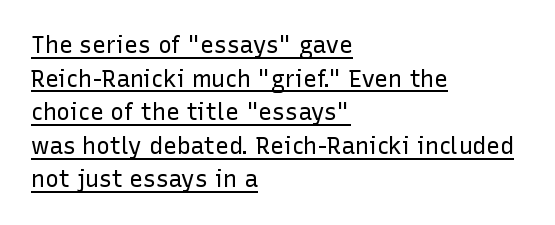
{"italic": "no", "bold": "no", "underline": "yes", "align": "left", "line_spacing": "normal", "line_spacing_ratio": 1.46, "letter_spacing": "normal", "letter_spacing_em": 0.0, "glyph_px": 23}
